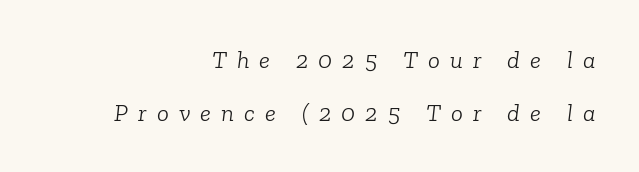
The image shows 25 px text type, italic (leaning right); set right-aligned, loose line spacing (2.11x), unusually wide letter spacing (+0.4 em), not underlined.
